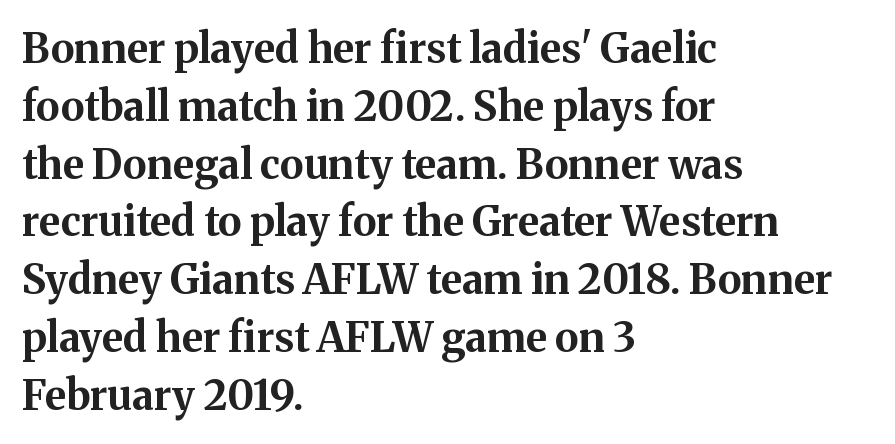
The image shows 41 px bold serif type, upright; set left-aligned, normal line spacing (1.41x), normal letter spacing, not underlined; medium stroke contrast and a medium x-height.
